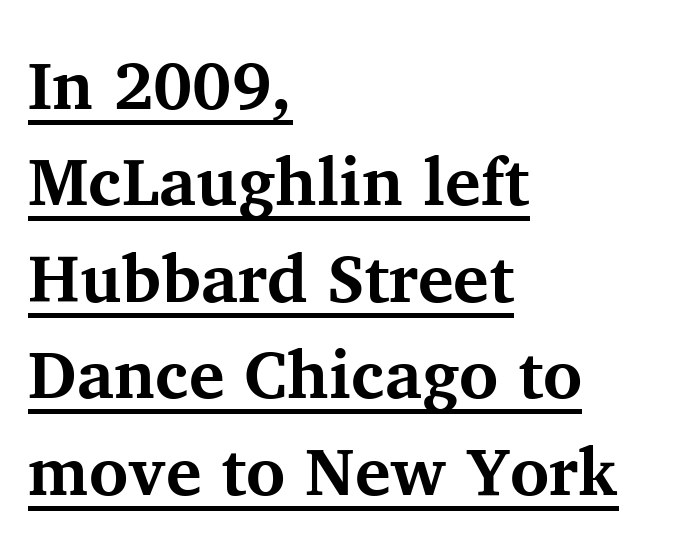
The image shows 67 px bold serif type, upright; set left-aligned, normal line spacing (1.44x), normal letter spacing, underlined; medium stroke contrast and a medium x-height.
